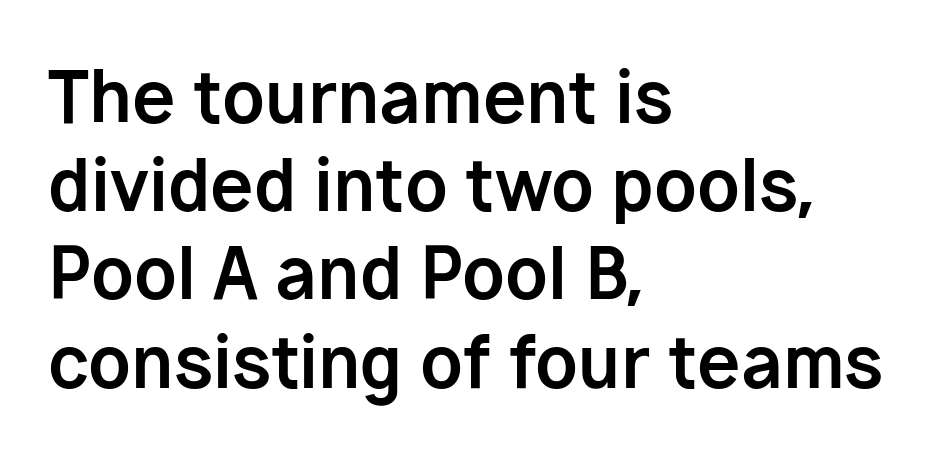
Is this a fixed-width face? No — the glyphs have proportional, varying widths. Any mark beneath the type? The region is blank. This sample uses a sans-serif face. How are the letters spaced? Ordinarily, with no added tracking.
